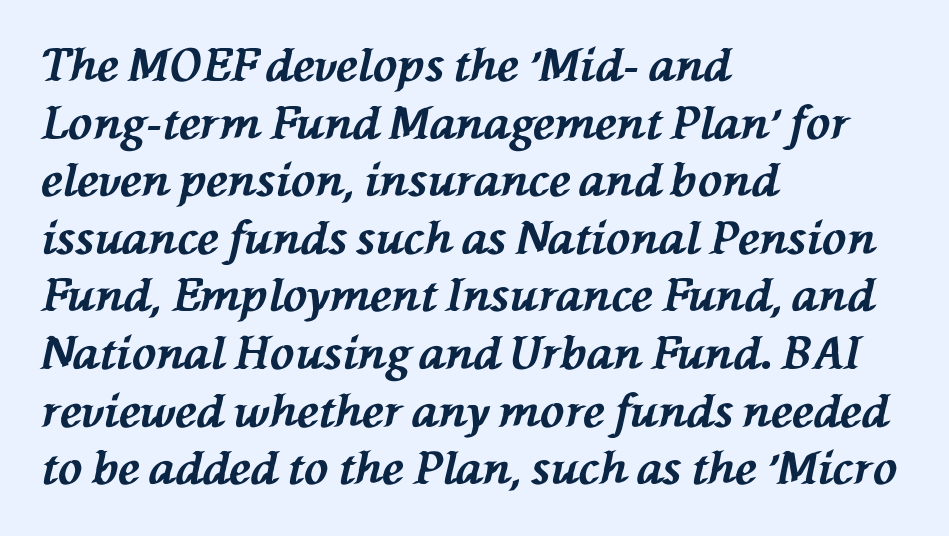
Q: Is the text bold? A: Yes.
Q: Is the text italic (slanted)? A: Yes, it leans left by about 76 degrees.
Q: Is the text underlined? A: No.
Q: How is the paragraph aligned? A: Left-aligned.
Q: Is the spacing between letters normal or unusually wide? A: Normal.
Q: Is the spacing between lines tight, normal or loose? A: Normal.
Q: Width (condensed, normal, or wide)? A: Normal.
Q: Stroke contrast? A: Medium.
Q: x-height? A: Medium.
Q: Monospaced? A: No.
